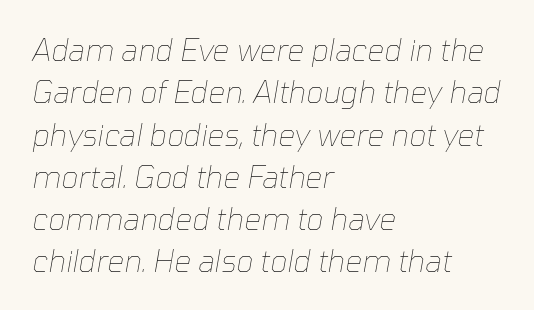
Q: Is the text bold? A: No.
Q: Is the text italic (slanted)? A: Yes, it leans right by about 10 degrees.
Q: Is the text underlined? A: No.
Q: How is the paragraph aligned? A: Left-aligned.
Q: Is the spacing between letters normal or unusually wide? A: Normal.
Q: Is the spacing between lines tight, normal or loose? A: Normal.
Q: Width (condensed, normal, or wide)? A: Normal.
Q: Stroke contrast? A: Low.
Q: x-height? A: Medium.
Q: Monospaced? A: No.
